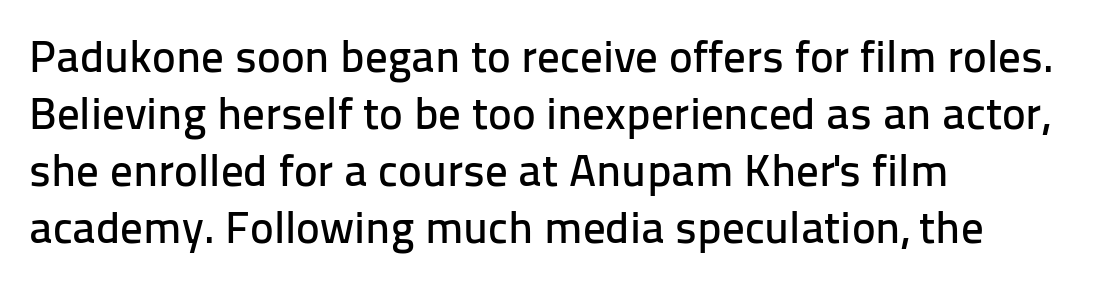
The image shows 45 px sans-serif type, upright; set left-aligned, normal line spacing (1.27x), normal letter spacing, not underlined; low stroke contrast and a medium x-height.
